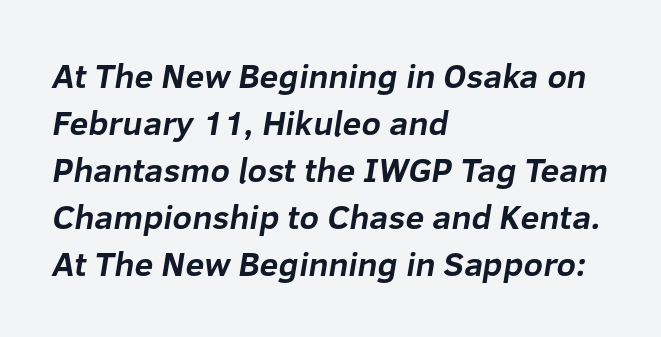
{"serif": "no", "bold": "yes", "weight": "bold", "width": "normal", "stroke_contrast": "low", "x_height": "medium", "monospaced": "no", "underline": "no", "align": "left", "line_spacing": "normal", "line_spacing_ratio": 1.38, "letter_spacing": "normal", "letter_spacing_em": 0.0, "glyph_px": 34}
